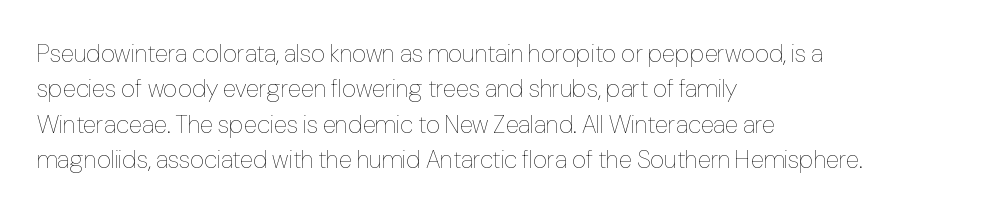
The image shows 25 px text type, upright; set left-aligned, normal line spacing (1.42x), normal letter spacing, not underlined.
